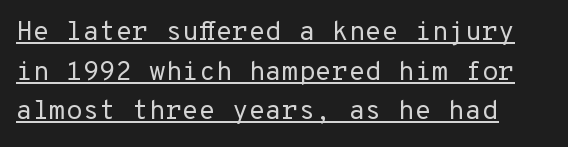
Q: Is the text bold? A: No.
Q: Is the text italic (slanted)? A: No, it is upright.
Q: Is the text underlined? A: Yes.
Q: How is the paragraph aligned? A: Left-aligned.
Q: Is the spacing between letters normal or unusually wide? A: Normal.
Q: Is the spacing between lines tight, normal or loose? A: Normal.
